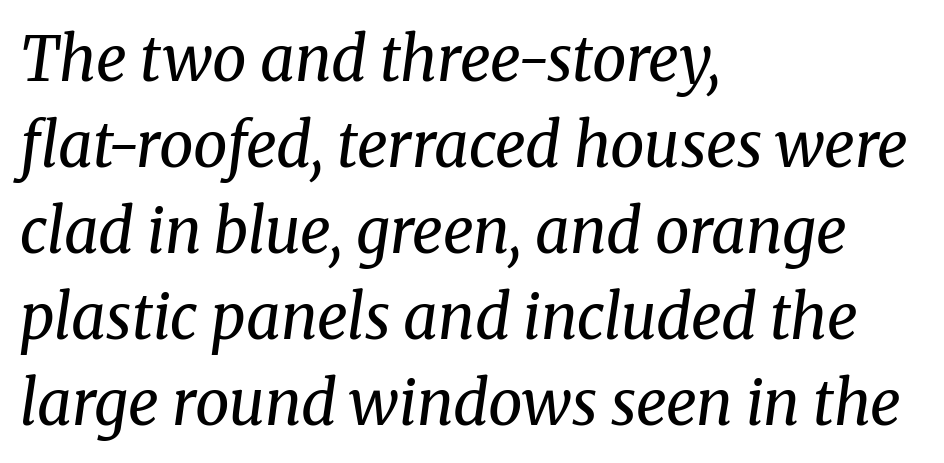
{"serif": "yes", "italic": "yes", "lean": "right", "slant_degrees": 8, "bold": "no", "weight": "regular", "width": "normal", "stroke_contrast": "medium", "x_height": "medium", "monospaced": "no", "underline": "no", "align": "left", "line_spacing": "normal", "line_spacing_ratio": 1.41, "letter_spacing": "normal", "letter_spacing_em": 0.0, "glyph_px": 61}
